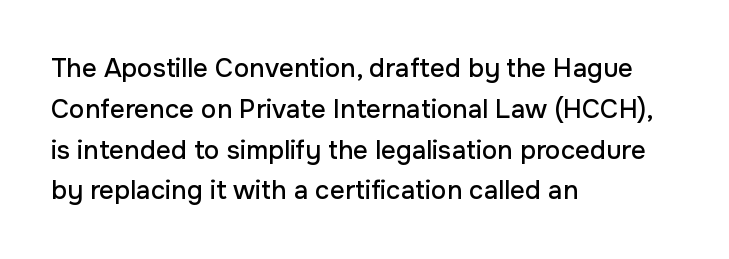
{"italic": "no", "underline": "no", "align": "left", "line_spacing": "normal", "line_spacing_ratio": 1.57, "letter_spacing": "normal", "letter_spacing_em": 0.0, "glyph_px": 26}
